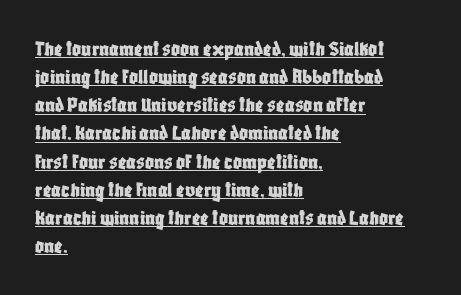
The image shows 22 px text type, upright; set left-aligned, normal line spacing (1.28x), normal letter spacing, underlined.
